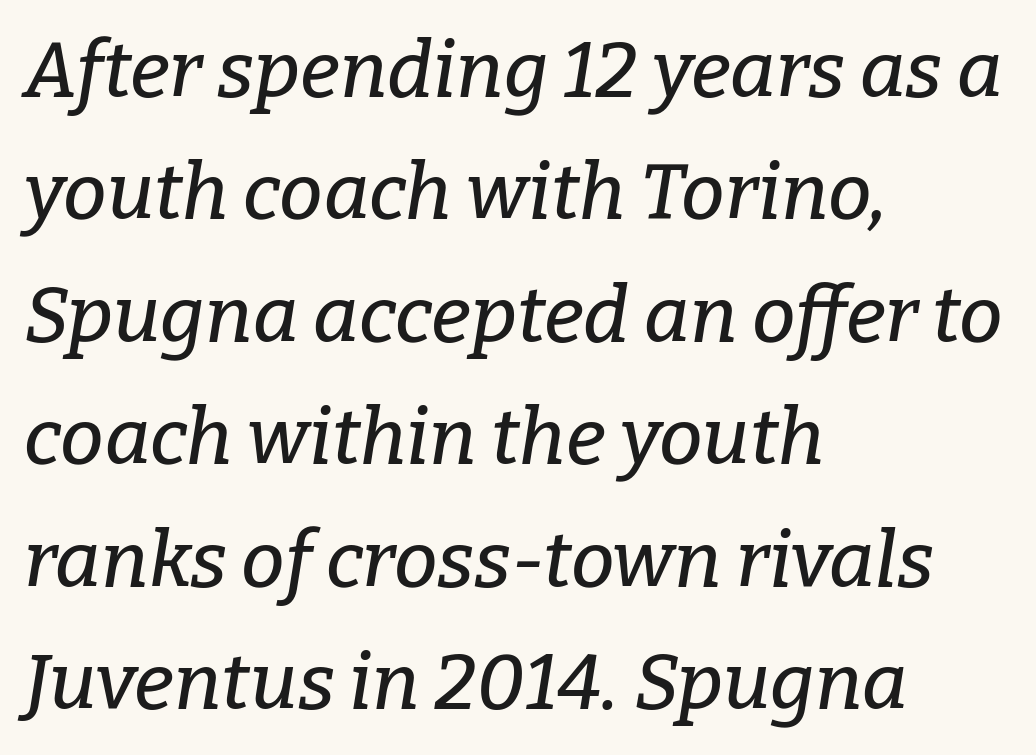
{"serif": "yes", "italic": "yes", "lean": "right", "slant_degrees": 9, "width": "normal", "stroke_contrast": "low", "x_height": "medium", "monospaced": "no", "underline": "no", "align": "left", "line_spacing": "normal", "line_spacing_ratio": 1.57, "letter_spacing": "normal", "letter_spacing_em": 0.0, "glyph_px": 78}
